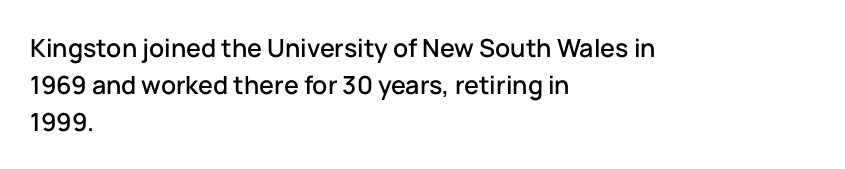
The space beneath each line is pristine and unruled. Compared with typical paragraphs, the rows here are spaced about the same. Notice how the passage keeps a crisp vertical edge on the left only. Short note: letters normally spaced.
